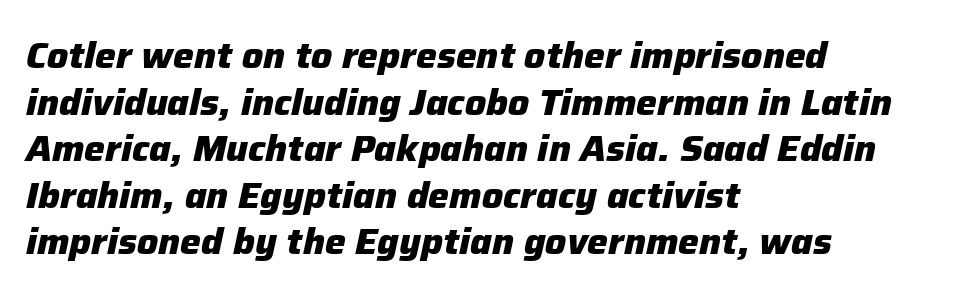
Q: Is the text bold? A: Yes.
Q: Is the text italic (slanted)? A: Yes, it leans right by about 12 degrees.
Q: Is the text underlined? A: No.
Q: How is the paragraph aligned? A: Left-aligned.
Q: Is the spacing between letters normal or unusually wide? A: Normal.
Q: Is the spacing between lines tight, normal or loose? A: Normal.
Q: Width (condensed, normal, or wide)? A: Normal.
Q: Stroke contrast? A: Low.
Q: x-height? A: Medium.
Q: Monospaced? A: No.
